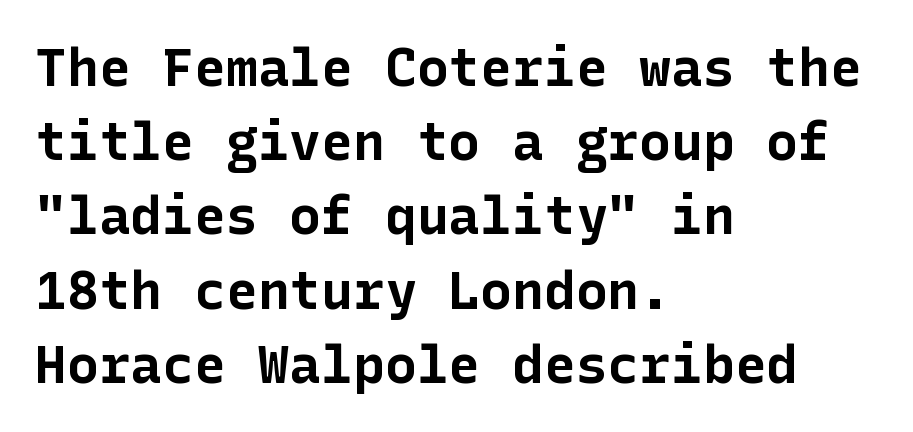
The image shows 53 px bold sans-serif type, upright; set left-aligned, normal line spacing (1.4x), normal letter spacing, not underlined; low stroke contrast and a medium x-height.
